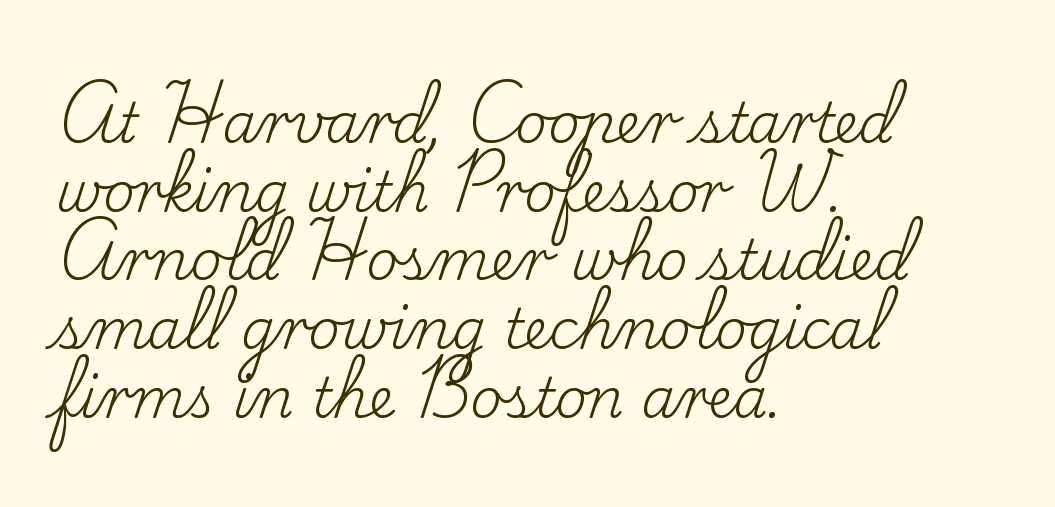
The space directly below the letters is spotless. Is the block centered? No — it sits flush against the left margin. The gaps between neighbouring characters are ordinary and unremarkable. Ink coverage per letter is moderate at most. In terms of leading, this rendering sits right in the middle.
